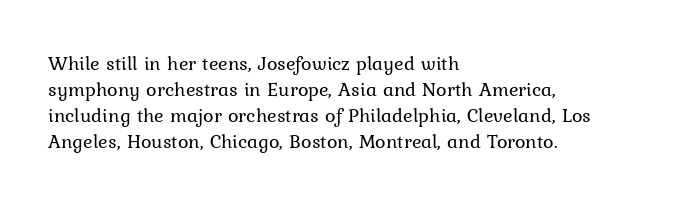
The image shows 20 px text type, upright; set left-aligned, normal line spacing (1.3x), normal letter spacing, not underlined.
